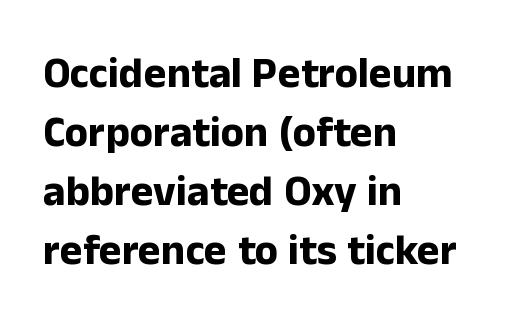
In terms of posture, this sample is upright. Check under the words: just untouched page. Check where the strokes stop: nothing finishes them off — pure sans. Compared with typical paragraphs, the rows here are spaced about the same. Caption: multi-line text, flush left, ragged right. The face used here is rendered with its standard letterfit.
